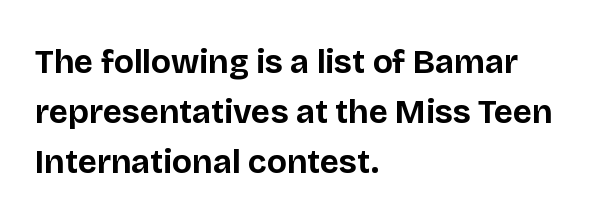
The space between consecutive lines is moderate. Typographically, this falls in the sans-serif category. Characters follow at the spacing the type designer built in. Nobody drew a line under any word here. Line beginnings align vertically; line endings do not. These lines are rendered in a variable-pitch font.
